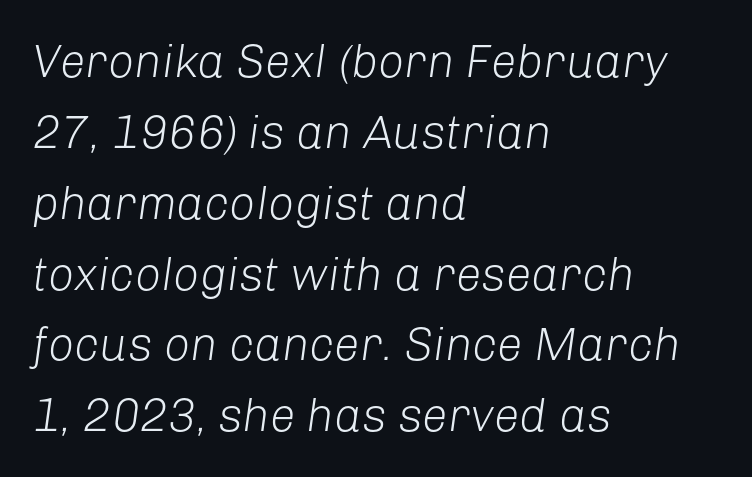
The image shows 46 px light type, italic (leaning right); set left-aligned, normal line spacing (1.54x), normal letter spacing, not underlined; low stroke contrast and a medium x-height.
